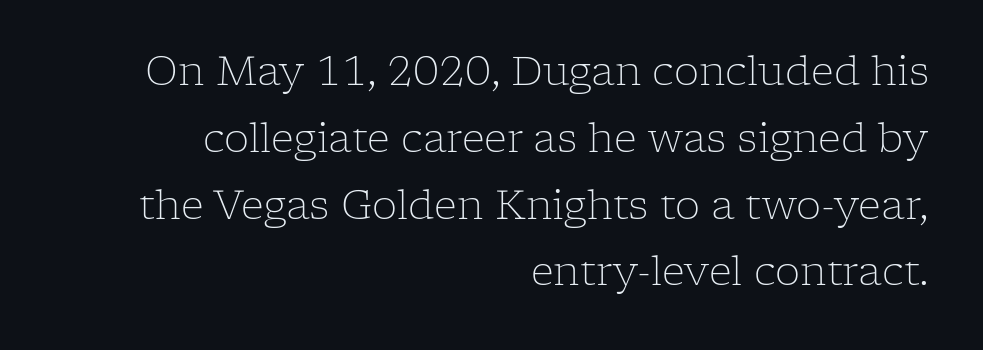
{"serif": "yes", "italic": "no", "bold": "no", "weight": "light", "width": "normal", "stroke_contrast": "low", "x_height": "medium", "monospaced": "no", "underline": "no", "align": "right", "line_spacing": "normal", "line_spacing_ratio": 1.67, "letter_spacing": "normal", "letter_spacing_em": 0.0, "glyph_px": 40}
